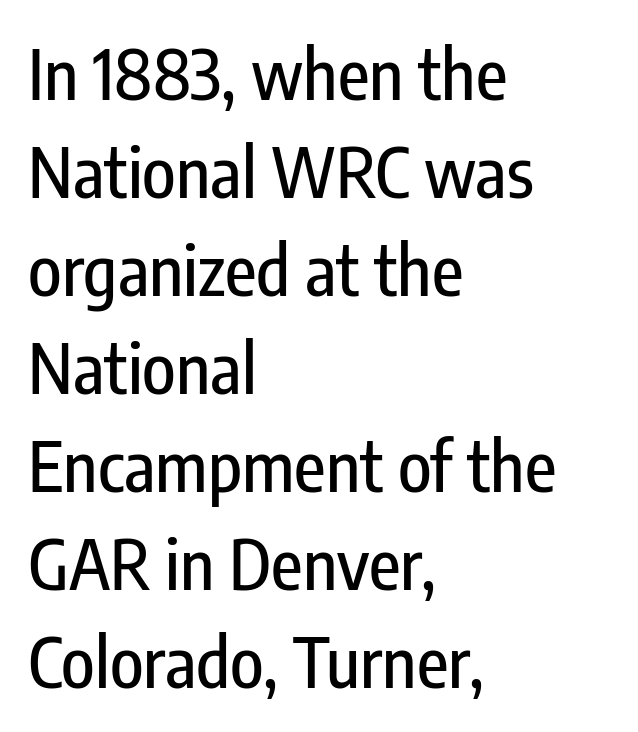
Q: Is the text italic (slanted)? A: No, it is upright.
Q: Is the typeface a serif or a sans-serif typeface? A: Sans-serif.
Q: Is the text underlined? A: No.
Q: How is the paragraph aligned? A: Left-aligned.
Q: Is the spacing between letters normal or unusually wide? A: Normal.
Q: Is the spacing between lines tight, normal or loose? A: Normal.
Q: Width (condensed, normal, or wide)? A: Condensed.
Q: Stroke contrast? A: Low.
Q: x-height? A: Medium.
Q: Monospaced? A: No.
